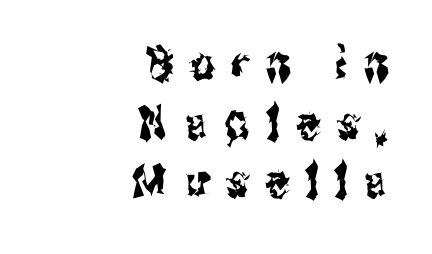
Q: Is the text italic (slanted)? A: No, it is upright.
Q: Is the typeface a serif or a sans-serif typeface? A: Sans-serif.
Q: Is the text underlined? A: No.
Q: How is the paragraph aligned? A: Right-aligned.
Q: Is the spacing between letters normal or unusually wide? A: Unusually wide.
Q: Is the spacing between lines tight, normal or loose? A: Normal.
Q: Width (condensed, normal, or wide)? A: Condensed.
Q: Stroke contrast? A: Medium.
Q: x-height? A: Medium.
Q: Monospaced? A: No.
